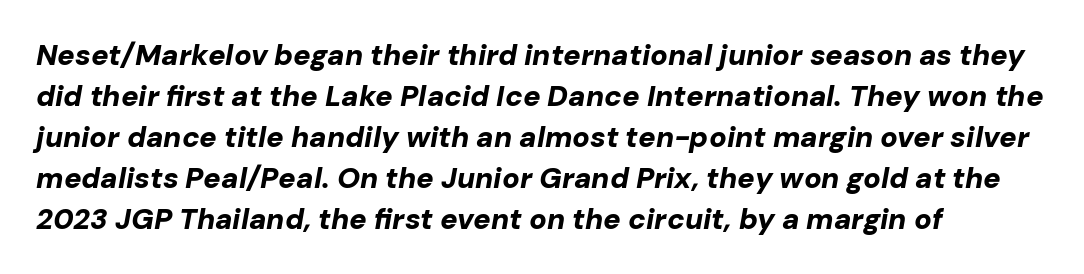
Q: Is the text bold? A: Yes.
Q: Is the text italic (slanted)? A: Yes, it leans right by about 10 degrees.
Q: Is the text underlined? A: No.
Q: How is the paragraph aligned? A: Left-aligned.
Q: Is the spacing between letters normal or unusually wide? A: Normal.
Q: Is the spacing between lines tight, normal or loose? A: Normal.
Q: Width (condensed, normal, or wide)? A: Normal.
Q: Stroke contrast? A: Low.
Q: x-height? A: Medium.
Q: Monospaced? A: No.
